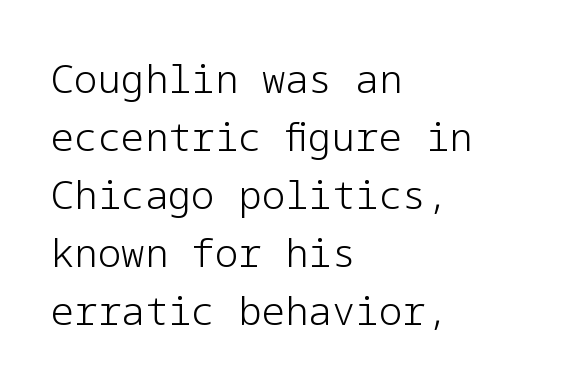
The image shows 39 px light sans-serif type, upright; set left-aligned, normal line spacing (1.49x), normal letter spacing, not underlined; low stroke contrast and a medium x-height.
